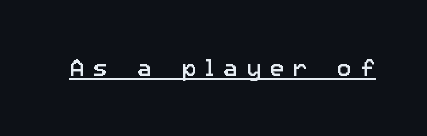
The image shows 24 px text type, upright; set unusually wide letter spacing (+0.37 em), underlined.
